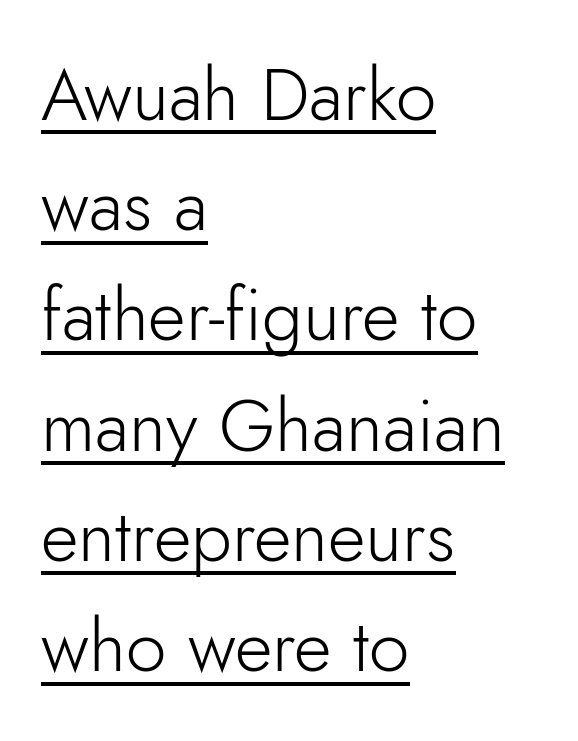
Every character sits straight up, as roman type does. Does a line run under the words? Yes, clearly. Here the designer chose a conventional face with non-uniform glyph widths. The tracking reads as untouched default to a designer's eye.
